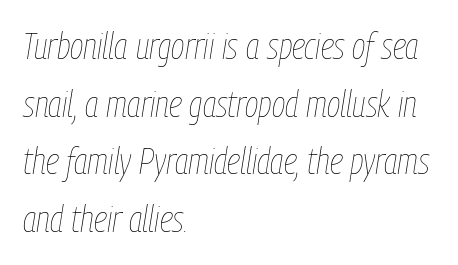
One-word summary of the alignment: left. This sample uses an oblique cut, with every glyph tilted off the vertical. Looks like regular typesetting: each glyph gets only the width it needs. Weight: regular or lighter.
